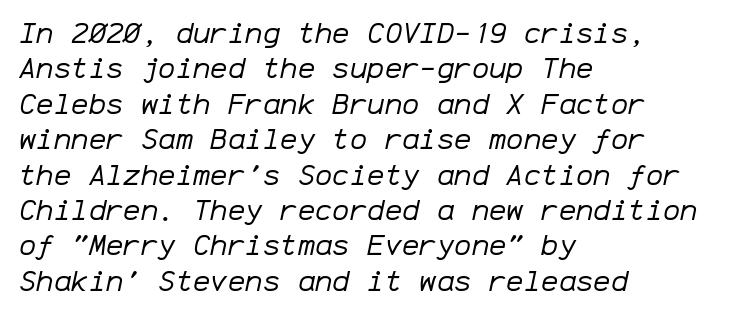
The image shows 29 px regular-weight type, italic (leaning right), monospaced; set left-aligned, line spacing 1.22x, normal letter spacing, not underlined; low stroke contrast and a medium x-height.
